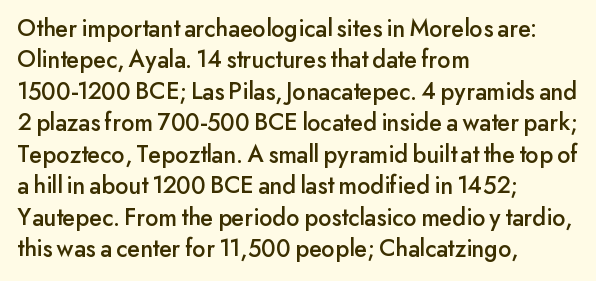
{"italic": "no", "underline": "no", "align": "left", "line_spacing": "normal", "line_spacing_ratio": 1.26, "letter_spacing": "normal", "letter_spacing_em": 0.0, "glyph_px": 25}
